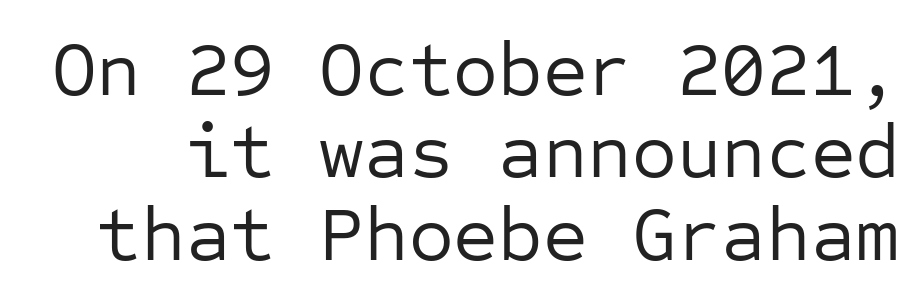
{"serif": "no", "italic": "no", "bold": "no", "weight": "regular", "width": "normal", "stroke_contrast": "low", "x_height": "medium", "monospaced": "yes", "underline": "no", "line_spacing": "tight", "line_spacing_ratio": 1.07, "letter_spacing": "normal", "letter_spacing_em": 0.0, "glyph_px": 77}
